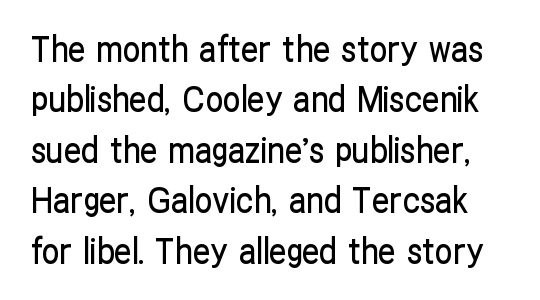
Q: Is the text italic (slanted)? A: No, it is upright.
Q: Is the typeface a serif or a sans-serif typeface? A: Sans-serif.
Q: Is the text underlined? A: No.
Q: Is the spacing between letters normal or unusually wide? A: Normal.
Q: Is the spacing between lines tight, normal or loose? A: Normal.
Q: Width (condensed, normal, or wide)? A: Condensed.
Q: Stroke contrast? A: Low.
Q: x-height? A: Medium.
Q: Monospaced? A: No.
